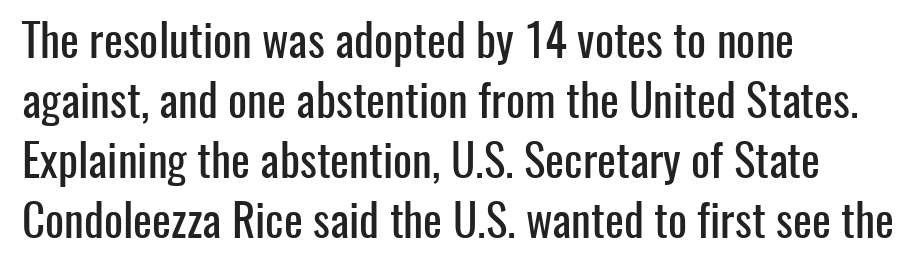
{"serif": "no", "italic": "no", "width": "condensed", "stroke_contrast": "low", "x_height": "medium", "monospaced": "no", "underline": "no", "align": "left", "line_spacing": "normal", "line_spacing_ratio": 1.33, "letter_spacing": "normal", "letter_spacing_em": 0.0, "glyph_px": 45}
